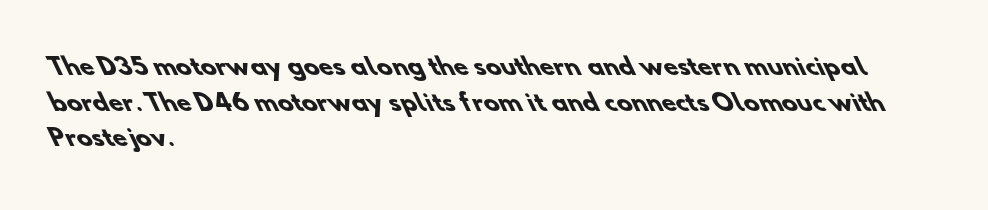
Q: Is the text bold? A: Yes.
Q: Is the text underlined? A: No.
Q: How is the paragraph aligned? A: Left-aligned.
Q: Is the spacing between letters normal or unusually wide? A: Normal.
Q: Is the spacing between lines tight, normal or loose? A: Normal.
